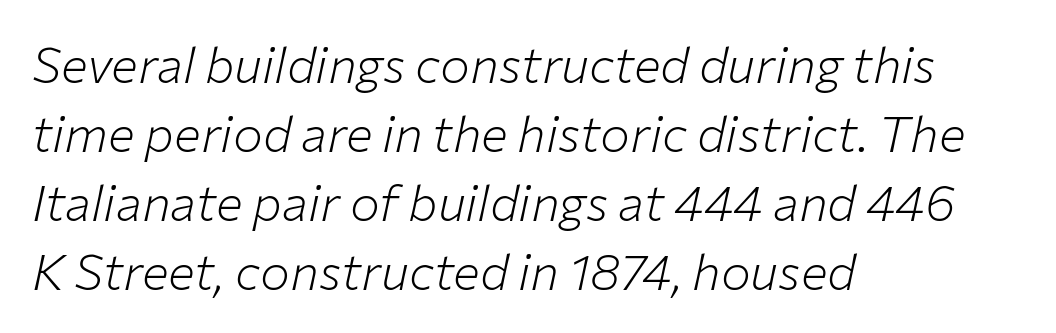
The image shows 50 px light type, italic (leaning right); set left-aligned, normal line spacing (1.38x), normal letter spacing, not underlined; low stroke contrast and a medium x-height.
